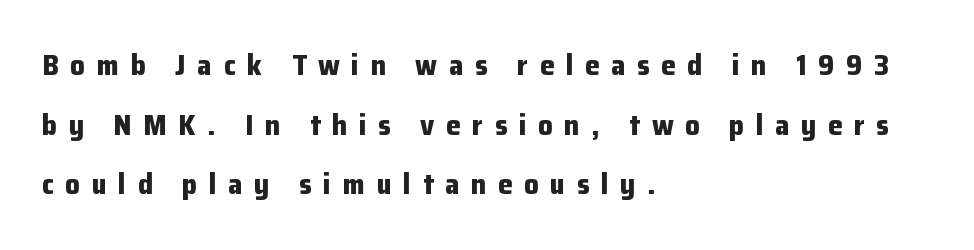
The image shows 29 px bold sans-serif type, upright; set left-aligned, loose line spacing (2.06x), unusually wide letter spacing (+0.4 em), not underlined; low stroke contrast and a medium x-height.
